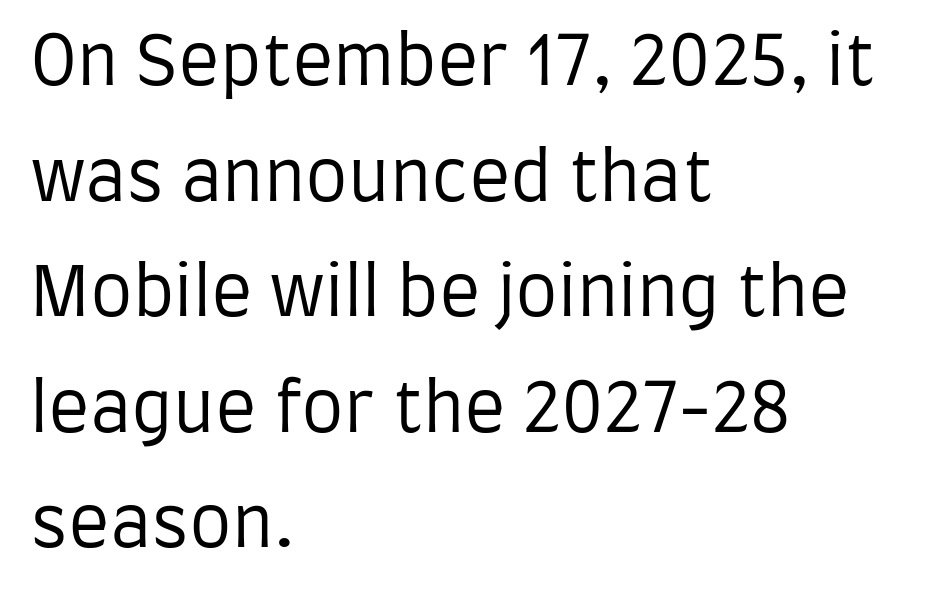
{"serif": "no", "italic": "no", "bold": "no", "weight": "regular", "width": "condensed", "stroke_contrast": "low", "x_height": "large", "monospaced": "no", "underline": "no", "align": "left", "line_spacing": "normal", "line_spacing_ratio": 1.7, "letter_spacing": "normal", "letter_spacing_em": 0.0, "glyph_px": 68}
